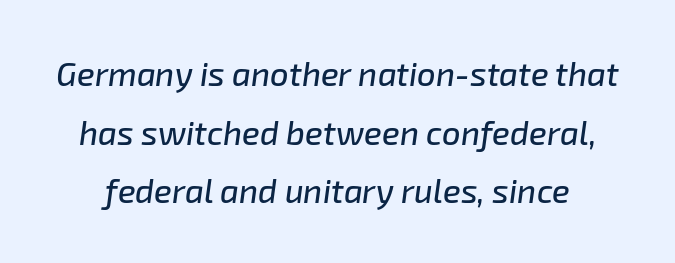
Q: Is the text italic (slanted)? A: Yes, it leans right by about 8 degrees.
Q: Is the text underlined? A: No.
Q: Is the spacing between letters normal or unusually wide? A: Normal.
Q: Width (condensed, normal, or wide)? A: Normal.
Q: Stroke contrast? A: Low.
Q: x-height? A: Medium.
Q: Monospaced? A: No.
